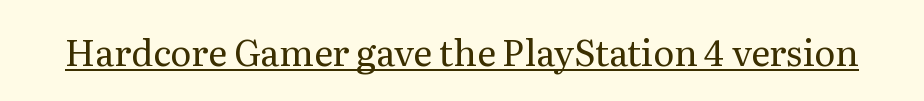
The image shows 36 px regular-weight serif type, upright; set normal letter spacing, underlined; medium stroke contrast and a medium x-height.
